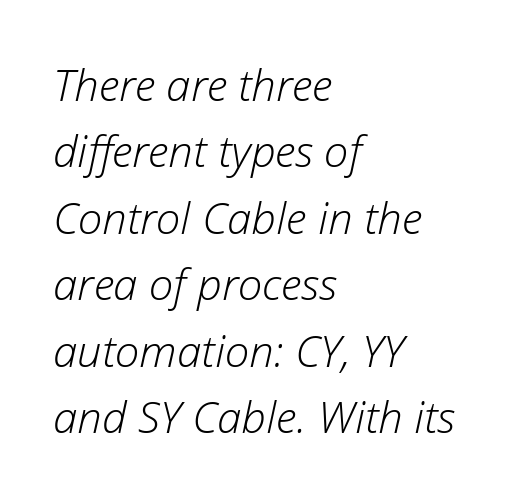
The image shows 44 px light type, italic (leaning right); set left-aligned, normal line spacing (1.51x), normal letter spacing, not underlined; low stroke contrast and a medium x-height.
